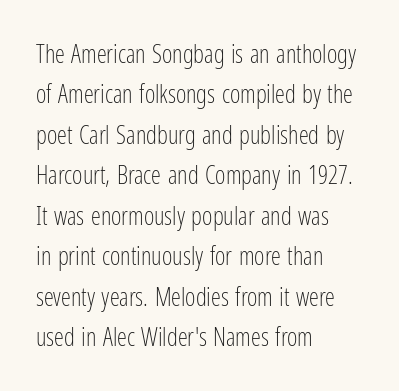
{"italic": "no", "bold": "no", "underline": "no", "align": "left", "line_spacing": "normal", "line_spacing_ratio": 1.62, "letter_spacing": "normal", "letter_spacing_em": 0.0, "glyph_px": 25}
